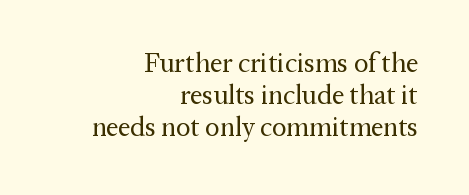
Each row of text sits above clean, open space. Casual observation: everything's shoved over to the right. The passage shown has conventional tracking throughout. The typeface has the unassuming heft of standard copy or less. This sample uses an upright cut, with every glyph sitting square on the baseline.
